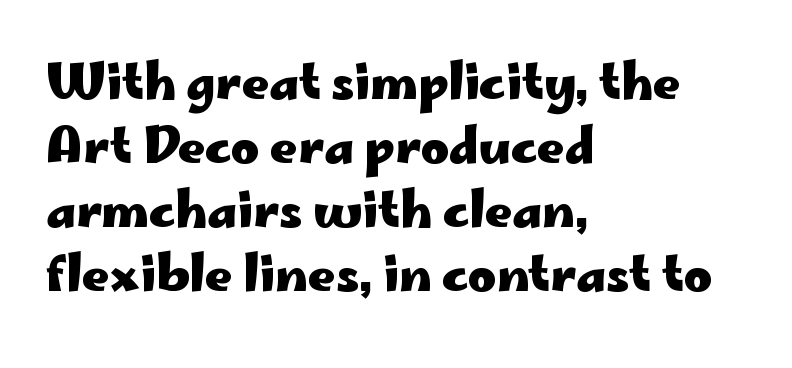
The glyphs have the mass of a bold cut. Short and long lines alike share a common starting point at left. Each word holds together tightly as a unit, with standard inter-letter gaps. Observe the absence of serifs on each vertical stroke in this sample. Rendered with straight, roman letterforms.
